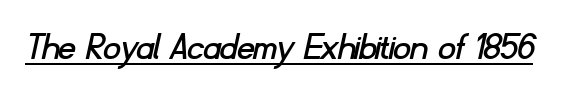
Q: Is the typeface a serif or a sans-serif typeface? A: Sans-serif.
Q: Is the text underlined? A: Yes.
Q: Is the spacing between letters normal or unusually wide? A: Normal.
Q: Width (condensed, normal, or wide)? A: Normal.
Q: Stroke contrast? A: Low.
Q: x-height? A: Small.
Q: Monospaced? A: No.
